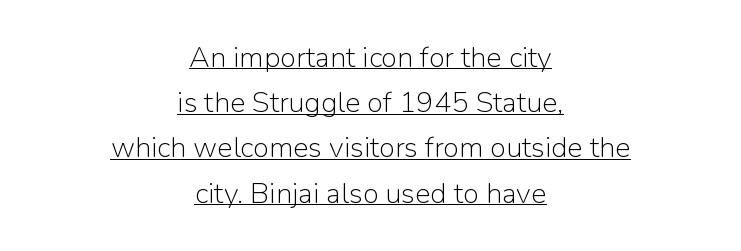
Q: Is the text bold? A: No.
Q: Is the text italic (slanted)? A: No, it is upright.
Q: Is the typeface a serif or a sans-serif typeface? A: Sans-serif.
Q: Is the text underlined? A: Yes.
Q: How is the paragraph aligned? A: Centered.
Q: Is the spacing between letters normal or unusually wide? A: Normal.
Q: Is the spacing between lines tight, normal or loose? A: Normal.
Q: Width (condensed, normal, or wide)? A: Normal.
Q: Stroke contrast? A: Low.
Q: x-height? A: Medium.
Q: Monospaced? A: No.
